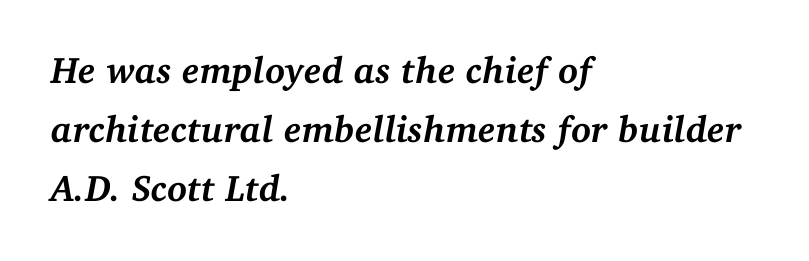
{"serif": "yes", "italic": "yes", "lean": "right", "slant_degrees": 11, "bold": "yes", "weight": "semibold", "width": "normal", "stroke_contrast": "medium", "x_height": "medium", "monospaced": "no", "underline": "no", "align": "left", "line_spacing": "normal", "line_spacing_ratio": 1.59, "letter_spacing": "normal", "letter_spacing_em": 0.0, "glyph_px": 37}
